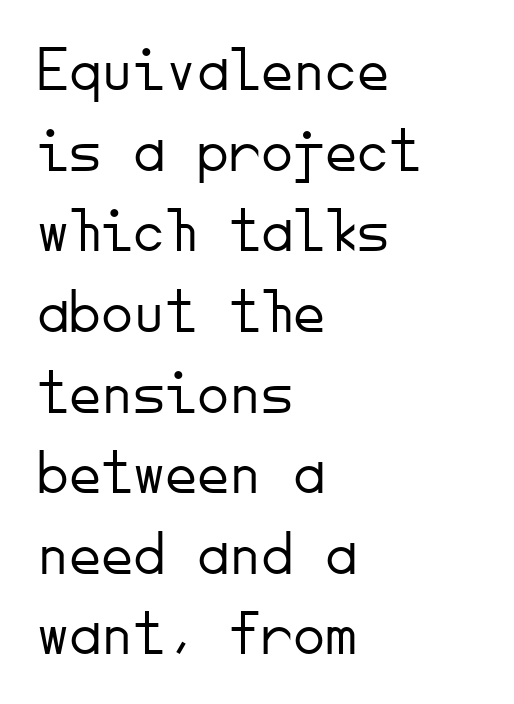
Q: Is the text bold? A: No.
Q: Is the text italic (slanted)? A: No, it is upright.
Q: Is the typeface a serif or a sans-serif typeface? A: Sans-serif.
Q: Is the text underlined? A: No.
Q: How is the paragraph aligned? A: Left-aligned.
Q: Is the spacing between letters normal or unusually wide? A: Normal.
Q: Is the spacing between lines tight, normal or loose? A: Normal.
Q: Width (condensed, normal, or wide)? A: Normal.
Q: Stroke contrast? A: Low.
Q: x-height? A: Small.
Q: Monospaced? A: Yes.
